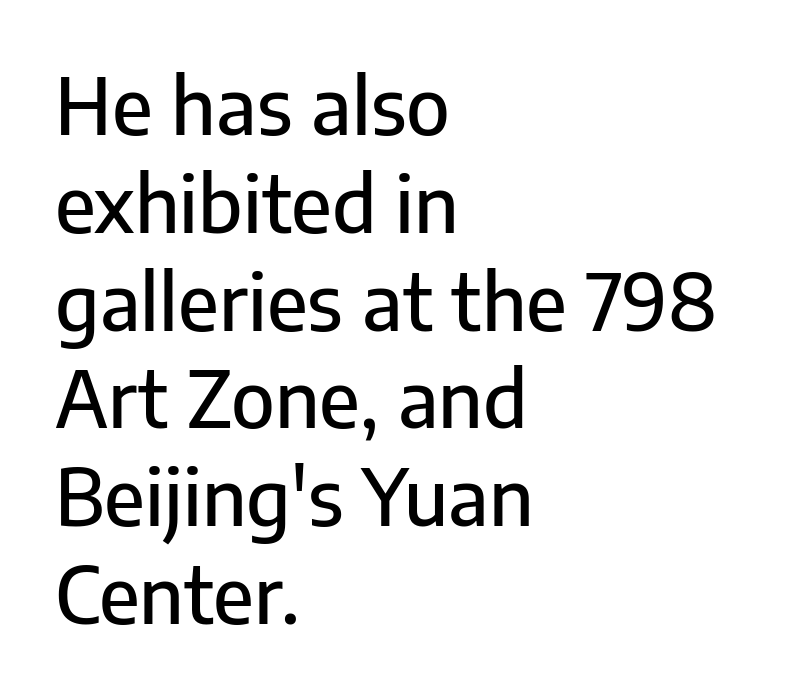
Alignment: flush left. The passage shown is typed in a proportional face where columns would drift. Check the space under the baseline: it is left empty. The line texture is even and compact thanks to regular tracking.
